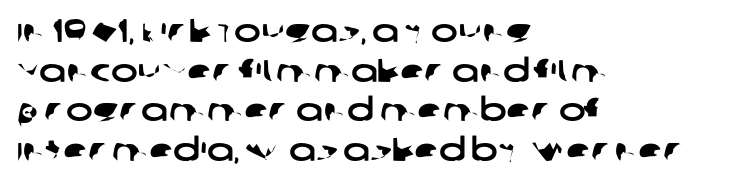
The image shows 32 px wide sans-serif type; set left-aligned, line spacing 1.24x, normal letter spacing, not underlined; low stroke contrast and a large x-height.
